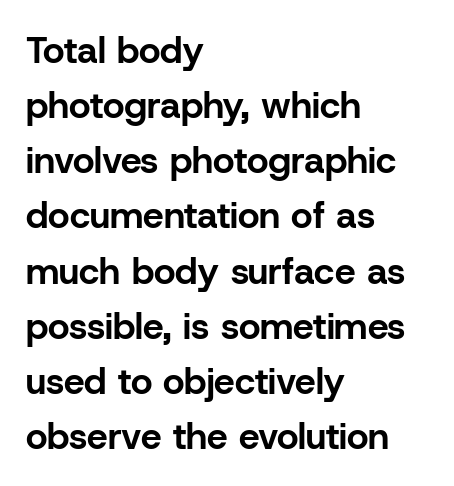
Q: Is the text bold? A: Yes.
Q: Is the text italic (slanted)? A: No, it is upright.
Q: Is the typeface a serif or a sans-serif typeface? A: Sans-serif.
Q: Is the text underlined? A: No.
Q: How is the paragraph aligned? A: Left-aligned.
Q: Is the spacing between letters normal or unusually wide? A: Normal.
Q: Is the spacing between lines tight, normal or loose? A: Normal.
Q: Width (condensed, normal, or wide)? A: Normal.
Q: Stroke contrast? A: Low.
Q: x-height? A: Medium.
Q: Monospaced? A: No.
